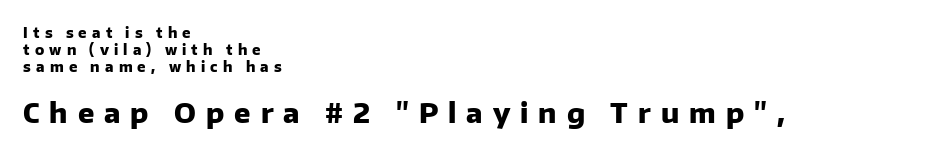
{"italic": "no", "bold": "yes", "underline": "no", "align": "left", "line_spacing_ratio": 1.2, "letter_spacing": "wide", "letter_spacing_em": 0.37, "larger_block": "second", "size_ratio": 1.93, "glyph_px": 27}
